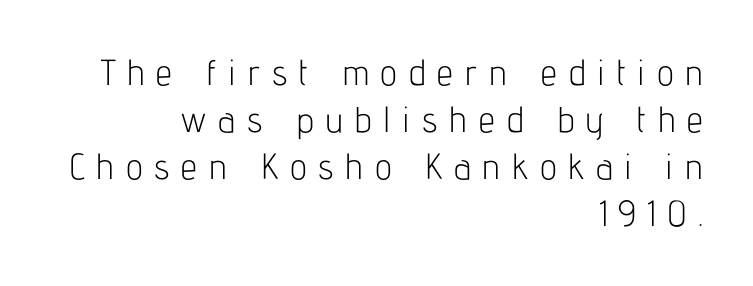
Q: Is the text bold? A: No.
Q: Is the text italic (slanted)? A: No, it is upright.
Q: Is the typeface a serif or a sans-serif typeface? A: Sans-serif.
Q: Is the text underlined? A: No.
Q: How is the paragraph aligned? A: Right-aligned.
Q: Is the spacing between letters normal or unusually wide? A: Unusually wide.
Q: Is the spacing between lines tight, normal or loose? A: Normal.
Q: Width (condensed, normal, or wide)? A: Condensed.
Q: Stroke contrast? A: Low.
Q: x-height? A: Medium.
Q: Monospaced? A: No.
